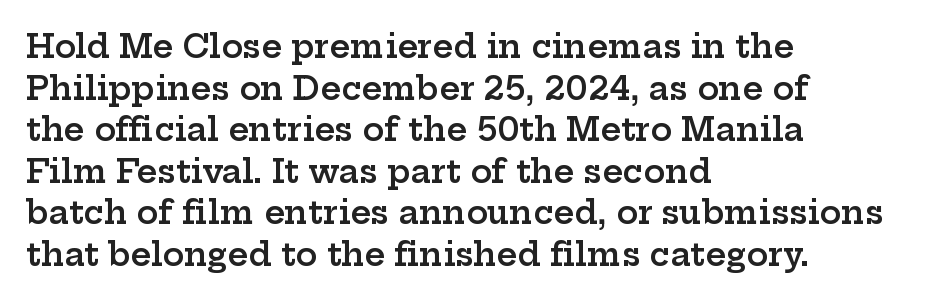
The image shows 32 px semibold, wide serif type, upright; set left-aligned, normal line spacing (1.3x), normal letter spacing, not underlined; low stroke contrast and a medium x-height.
